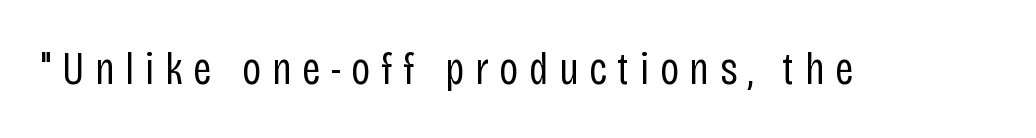
The tracking reads as deliberately expanded to a designer's eye. Descenders hang freely into open space. Think of a printed novel: that variable character pitch is what you see here. Upright lettering throughout. No heavy texture on the line: the type isn't bold.
